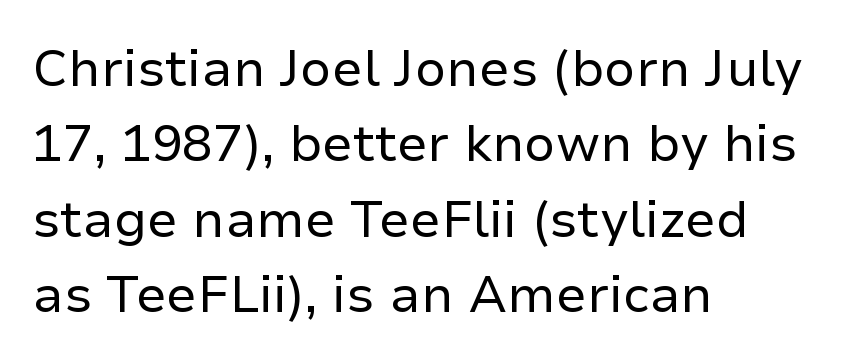
Does the leading feel generous? No, just average. Vertical strokes here are truly vertical. This rendering uses left alignment, leaving the right contour irregular. Classification — sans serif. Nobody touched the tracking dial on this one.
